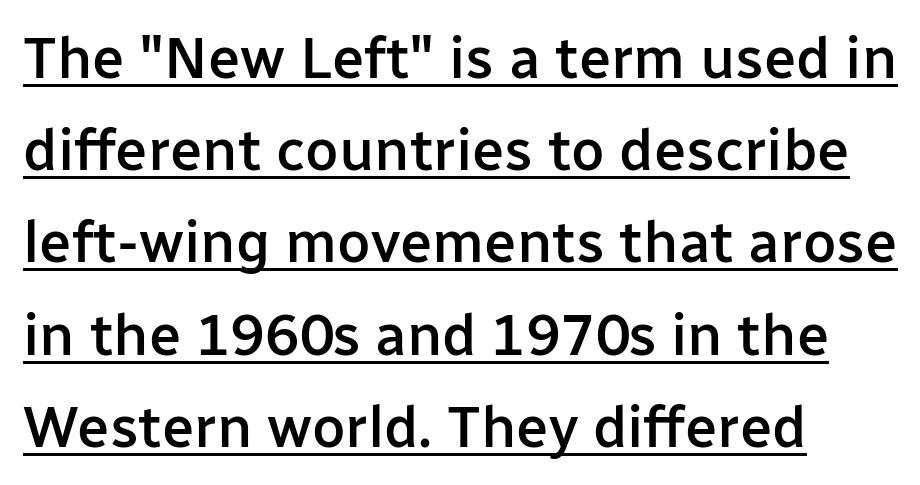
The passage shown is typed in a proportional face where columns would drift. Layout note: lines flush left. The rendering uses the underline text-decoration. Strokes here are thickened, but only to semibold level. Are there feet on the stems? There aren't — it's a sans.
